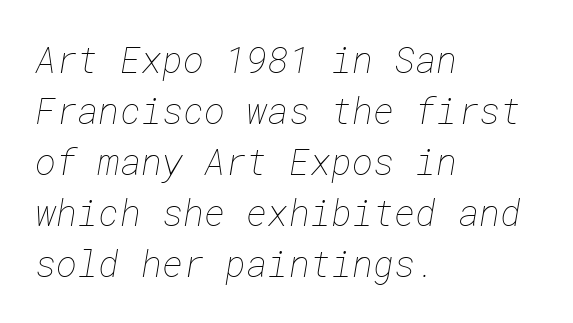
Q: Is the text bold? A: No.
Q: Is the text underlined? A: No.
Q: How is the paragraph aligned? A: Left-aligned.
Q: Is the spacing between letters normal or unusually wide? A: Normal.
Q: Is the spacing between lines tight, normal or loose? A: Normal.
Q: Width (condensed, normal, or wide)? A: Normal.
Q: Stroke contrast? A: Low.
Q: x-height? A: Medium.
